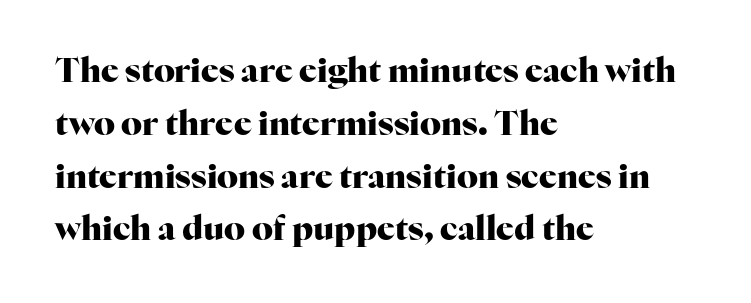
Q: Is the text bold? A: Yes.
Q: Is the text italic (slanted)? A: No, it is upright.
Q: Is the typeface a serif or a sans-serif typeface? A: Serif.
Q: Is the text underlined? A: No.
Q: How is the paragraph aligned? A: Left-aligned.
Q: Is the spacing between letters normal or unusually wide? A: Normal.
Q: Is the spacing between lines tight, normal or loose? A: Normal.
Q: Width (condensed, normal, or wide)? A: Normal.
Q: Stroke contrast? A: High.
Q: x-height? A: Medium.
Q: Monospaced? A: No.
